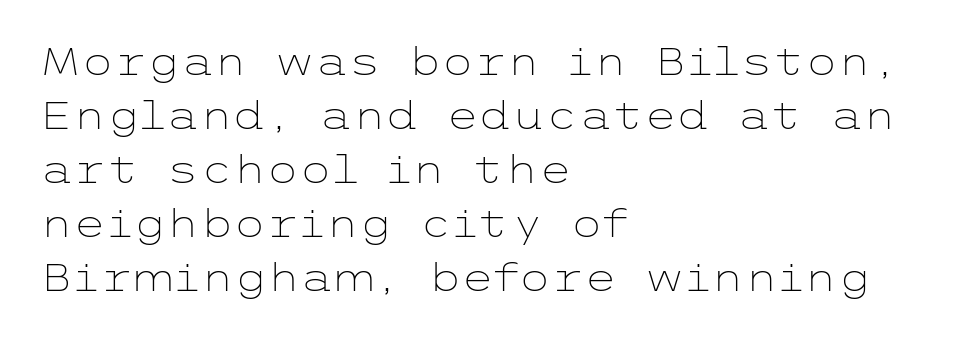
Q: Is the text bold? A: No.
Q: Is the text italic (slanted)? A: No, it is upright.
Q: Is the typeface a serif or a sans-serif typeface? A: Sans-serif.
Q: Is the text underlined? A: No.
Q: How is the paragraph aligned? A: Left-aligned.
Q: Is the spacing between letters normal or unusually wide? A: Normal.
Q: Is the spacing between lines tight, normal or loose? A: Normal.
Q: Width (condensed, normal, or wide)? A: Wide.
Q: Stroke contrast? A: Low.
Q: x-height? A: Medium.
